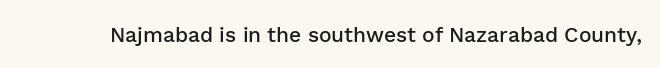
Typesetter's note: demi weight, one step under bold. The specimen omits any rule beneath the text block's lines. Is there any slant? The stems are plumb. Does extra space separate the letters? No, they use regular spacing.
